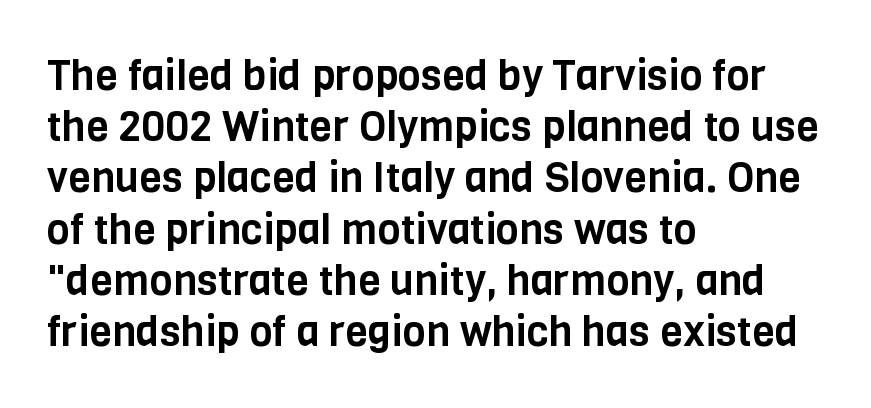
{"serif": "no", "italic": "no", "width": "condensed", "stroke_contrast": "low", "x_height": "large", "monospaced": "no", "underline": "no", "align": "left", "line_spacing_ratio": 1.22, "letter_spacing": "normal", "letter_spacing_em": 0.0, "glyph_px": 42}
